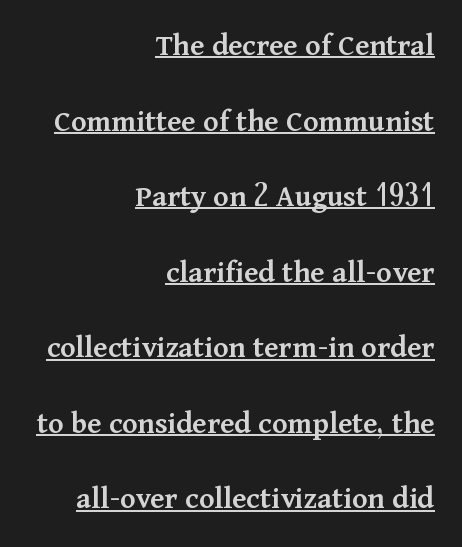
The image shows 32 px semibold serif type, upright; set right-aligned, loose line spacing (2.36x), normal letter spacing, underlined; medium stroke contrast and a medium x-height.
